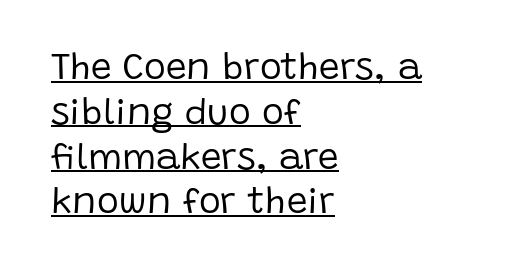
The image shows 37 px regular-weight sans-serif type, upright; set left-aligned, line spacing 1.21x, normal letter spacing, underlined; low stroke contrast and a large x-height.
